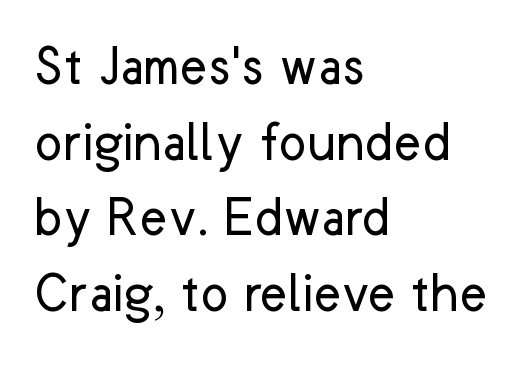
Q: Is the text bold? A: No.
Q: Is the text italic (slanted)? A: No, it is upright.
Q: Is the typeface a serif or a sans-serif typeface? A: Sans-serif.
Q: Is the text underlined? A: No.
Q: How is the paragraph aligned? A: Left-aligned.
Q: Is the spacing between letters normal or unusually wide? A: Normal.
Q: Is the spacing between lines tight, normal or loose? A: Normal.
Q: Width (condensed, normal, or wide)? A: Normal.
Q: Stroke contrast? A: Low.
Q: x-height? A: Medium.
Q: Monospaced? A: No.
